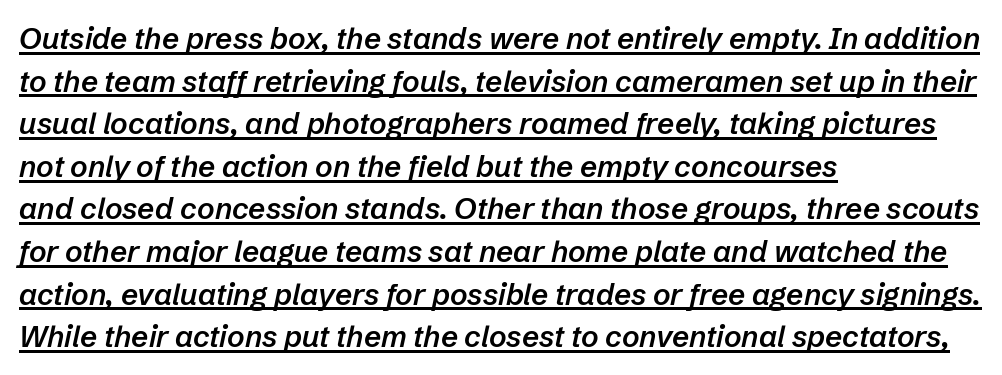
{"italic": "yes", "lean": "right", "slant_degrees": 12, "bold": "semi", "weight": "semibold", "width": "normal", "stroke_contrast": "low", "x_height": "medium", "monospaced": "no", "underline": "yes", "align": "left", "line_spacing": "normal", "line_spacing_ratio": 1.42, "letter_spacing": "normal", "letter_spacing_em": 0.0, "glyph_px": 30}
